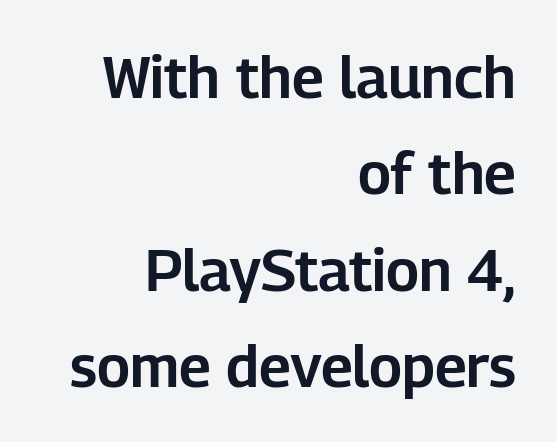
{"serif": "no", "italic": "no", "width": "normal", "stroke_contrast": "low", "x_height": "medium", "monospaced": "no", "underline": "no", "align": "right", "line_spacing": "normal", "line_spacing_ratio": 1.66, "letter_spacing": "normal", "letter_spacing_em": 0.0, "glyph_px": 58}
